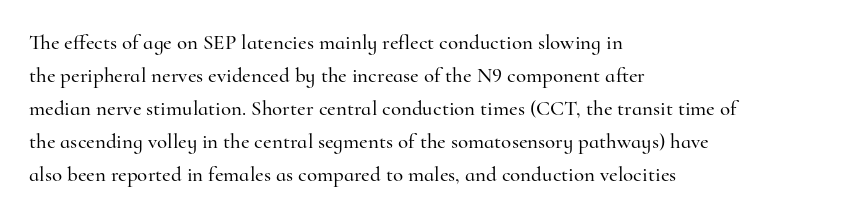
Do the letters lean? They stand straight. You could call the tracking neutral — neither tight nor loose. The passage shown is not underscored anywhere. The ragged edge is on the right, which tells us the setting is flush left. Students, observe: this is what conventionally led text looks like.
